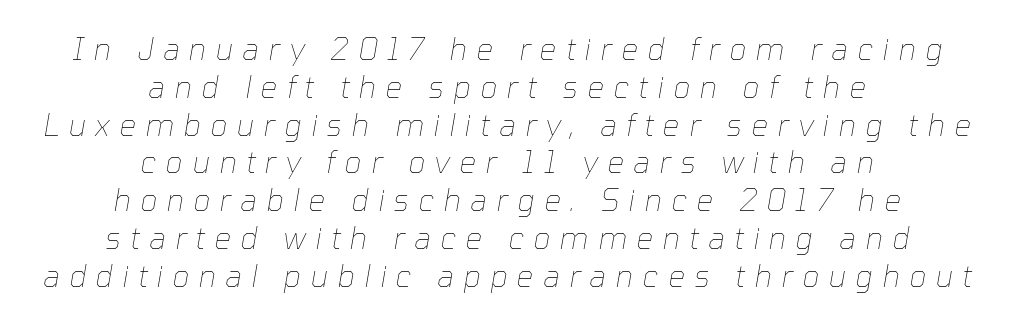
{"italic": "yes", "lean": "right", "slant_degrees": 10, "bold": "no", "weight": "thin", "width": "normal", "stroke_contrast": "low", "x_height": "medium", "monospaced": "no", "underline": "no", "align": "center", "line_spacing": "normal", "line_spacing_ratio": 1.26, "letter_spacing": "wide", "letter_spacing_em": 0.31, "glyph_px": 30}
